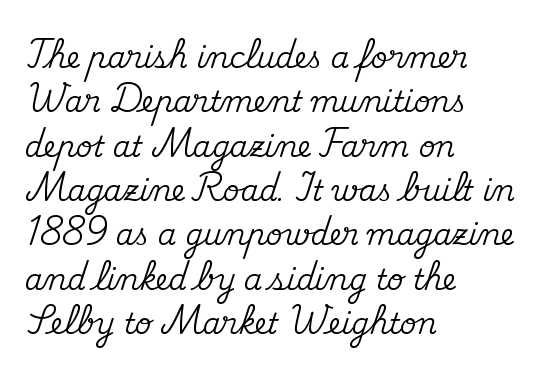
Note: serifs present on the glyphs. Each line starts at the same left margin while the right side varies. The letters sit at their default tracking, neither squeezed nor spread. The face used here is proportionally spaced, like ordinary book or web type.
